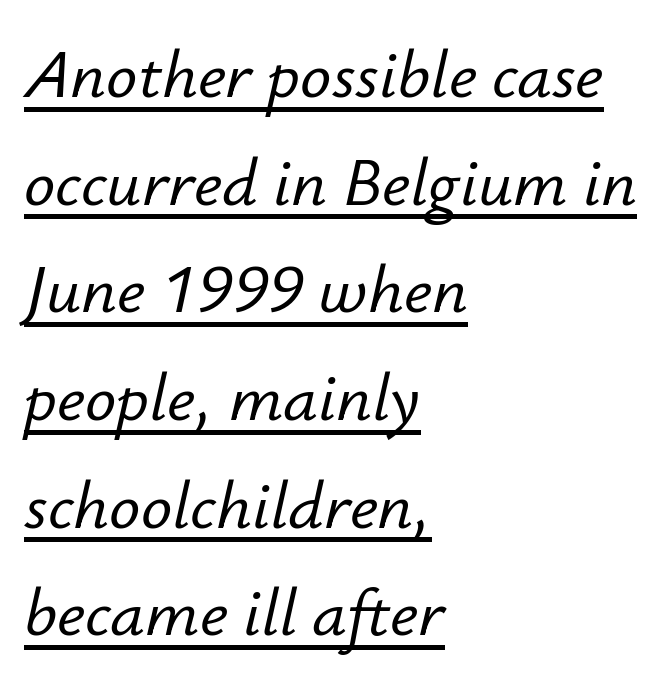
{"italic": "yes", "lean": "right", "slant_degrees": 12, "width": "normal", "stroke_contrast": "low", "x_height": "small", "monospaced": "no", "underline": "yes", "align": "left", "line_spacing": "normal", "line_spacing_ratio": 1.56, "letter_spacing": "normal", "letter_spacing_em": 0.0, "glyph_px": 69}
